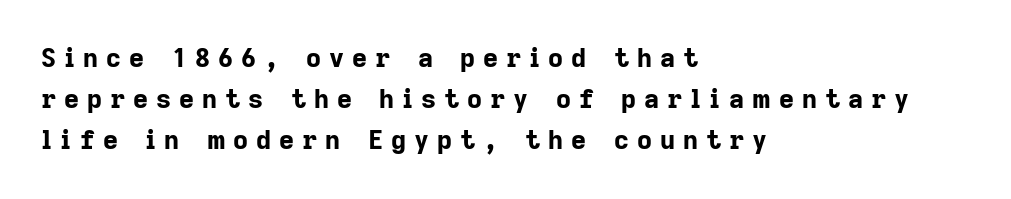
{"italic": "no", "bold": "yes", "underline": "no", "align": "left", "line_spacing": "normal", "line_spacing_ratio": 1.58, "letter_spacing": "wide", "letter_spacing_em": 0.31, "glyph_px": 26}
